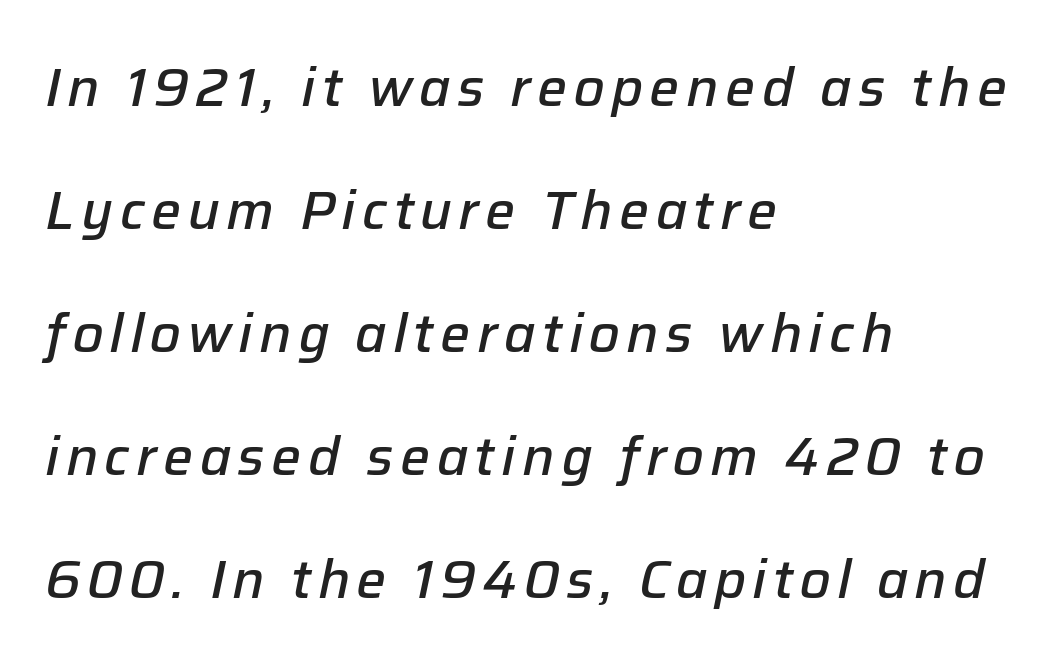
Q: Is the text bold? A: Semi-bold.
Q: Is the text italic (slanted)? A: Yes, it leans right by about 12 degrees.
Q: Is the text underlined? A: No.
Q: How is the paragraph aligned? A: Left-aligned.
Q: Is the spacing between lines tight, normal or loose? A: Loose.
Q: Width (condensed, normal, or wide)? A: Normal.
Q: Stroke contrast? A: Low.
Q: x-height? A: Medium.
Q: Monospaced? A: No.
